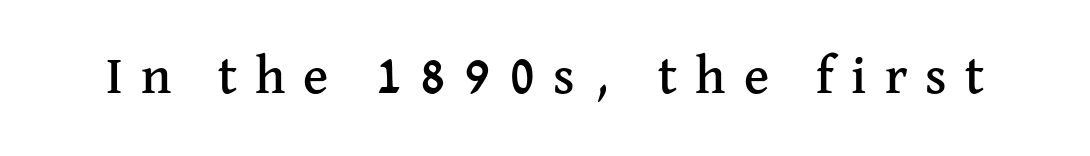
{"serif": "yes", "italic": "no", "width": "normal", "stroke_contrast": "medium", "x_height": "medium", "monospaced": "no", "underline": "no", "letter_spacing": "wide", "letter_spacing_em": 0.34, "glyph_px": 53}
